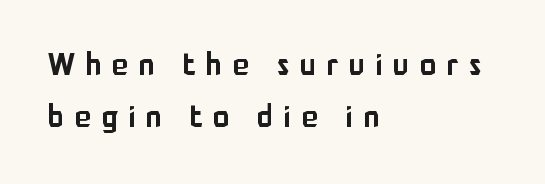
Inter-character spacing is expanded well beyond the font's built-in metrics. Notice how the passage keeps a crisp vertical edge on the left only. Posture: upright roman. A bare baseline throughout the passage. The letters advance in unequal steps, a hallmark of proportional type.
